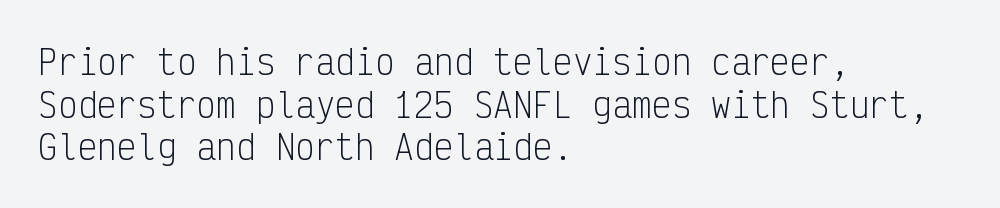
The image shows 33 px light, condensed sans-serif type, upright, monospaced; set left-aligned, normal line spacing (1.29x), normal letter spacing, not underlined; low stroke contrast and a medium x-height.
